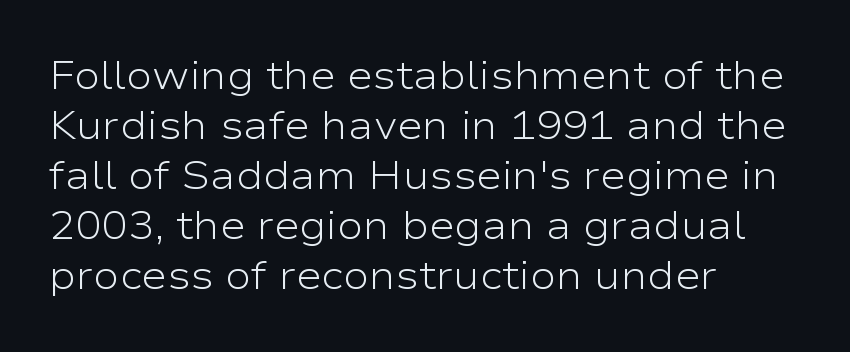
What kind of face is this? One without serifs — a sans. Evenly set lines give the paragraph a standard silhouette. Descenders hang freely into open space. No extra ink here — the face is not bold.
